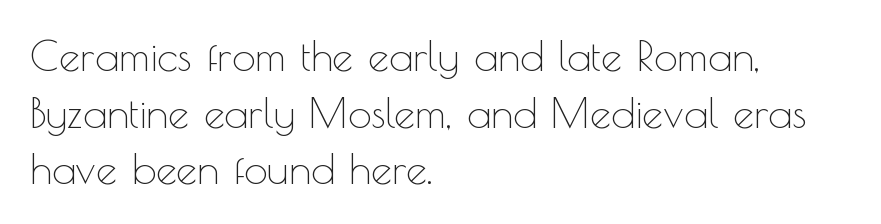
The image shows 42 px thin sans-serif type, upright; set left-aligned, normal line spacing (1.35x), normal letter spacing, not underlined; a small x-height.
